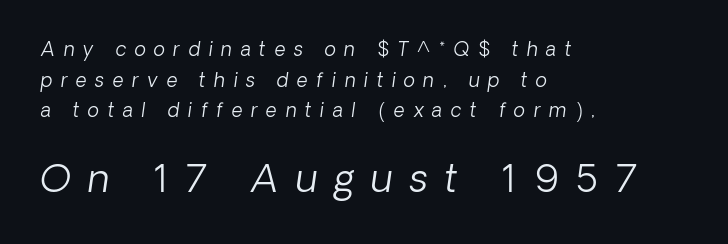
{"italic": "yes", "lean": "right", "slant_degrees": 8, "bold": "no", "weight": "light", "width": "normal", "stroke_contrast": "low", "x_height": "medium", "monospaced": "no", "underline": "no", "align": "left", "line_spacing": "normal", "line_spacing_ratio": 1.61, "letter_spacing": "wide", "letter_spacing_em": 0.45, "larger_block": "second", "size_ratio": 2.0, "glyph_px": 38}
